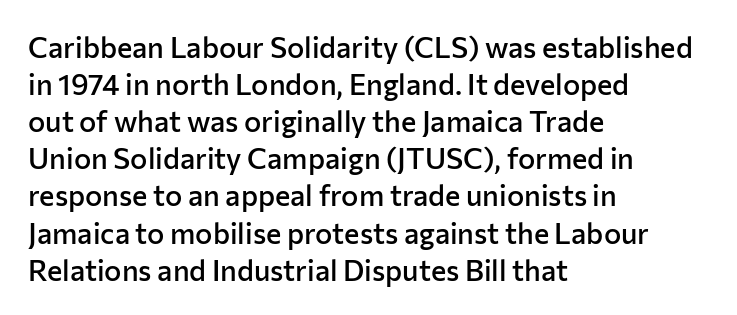
The rendering uses natural spacing where letterforms have individual widths. Classification — sans serif. The lettering stays uniformly vertical, giving the passage a roman look. Underlining? Definitely not there.
